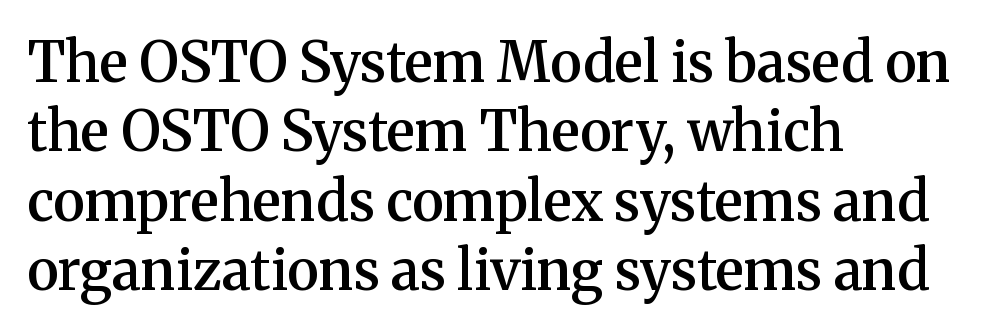
{"serif": "yes", "italic": "no", "bold": "semi", "weight": "semibold", "width": "normal", "stroke_contrast": "medium", "x_height": "medium", "monospaced": "no", "underline": "no", "align": "left", "line_spacing": "normal", "line_spacing_ratio": 1.26, "letter_spacing": "normal", "letter_spacing_em": 0.0, "glyph_px": 55}
